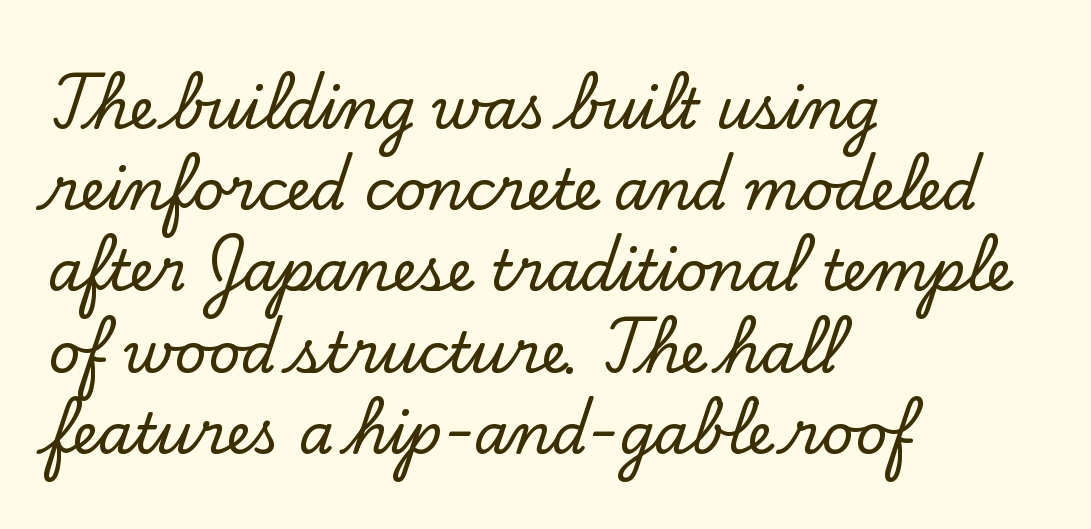
Q: Is the text italic (slanted)? A: Yes.
Q: Is the typeface a serif or a sans-serif typeface? A: Serif.
Q: Is the text underlined? A: No.
Q: How is the paragraph aligned? A: Left-aligned.
Q: Is the spacing between letters normal or unusually wide? A: Normal.
Q: Is the spacing between lines tight, normal or loose? A: Normal.
Q: Width (condensed, normal, or wide)? A: Normal.
Q: Stroke contrast? A: Low.
Q: x-height? A: Small.
Q: Monospaced? A: No.
